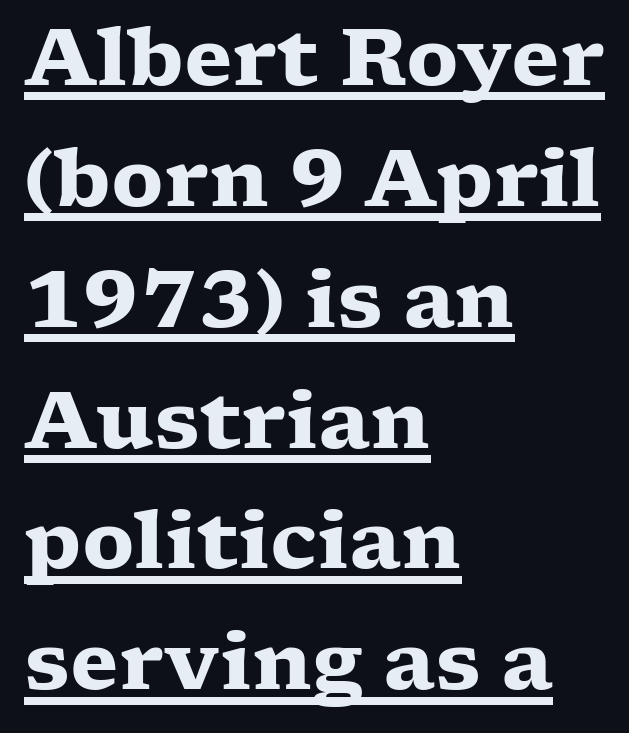
The typesetting leans heavy: a genuine bold. The rendering uses natural spacing where letterforms have individual widths. The lines sit at an ordinary, default distance from one another. Typeset ragged right — the left edge is the straight one.
